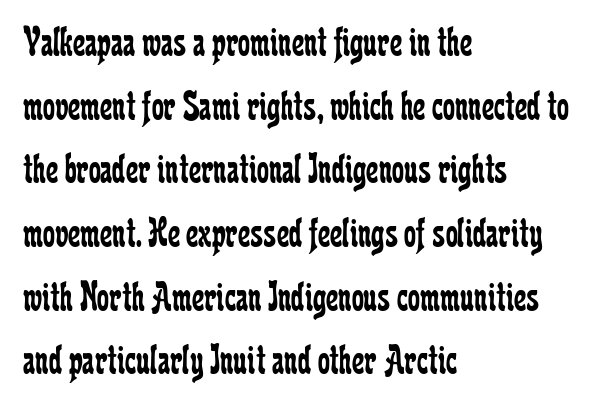
The image shows 43 px regular-weight, condensed serif type, upright; set left-aligned, normal line spacing (1.48x), normal letter spacing, not underlined; low stroke contrast and a medium x-height.
